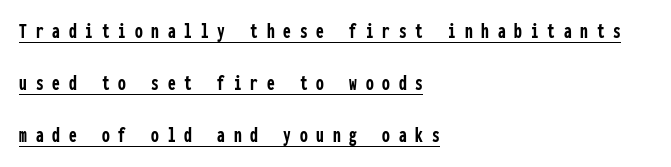
These lines were composed using upright roman letters. A typesetter would call this leading open, well beyond the default. A continuous stroke trails under the words, as in a hyperlink. Horizontal alignment here is leftward, the default for most running prose. The face used here has the dense, thick strokes of a bold.
